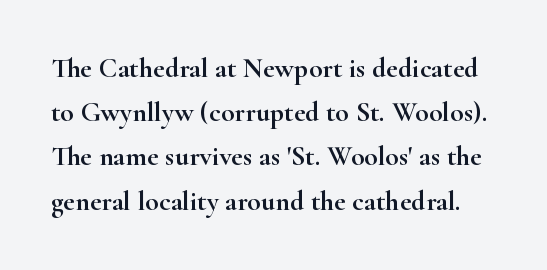
{"serif": "yes", "italic": "no", "width": "wide", "stroke_contrast": "high", "x_height": "small", "monospaced": "no", "underline": "no", "line_spacing": "normal", "line_spacing_ratio": 1.58, "letter_spacing": "normal", "letter_spacing_em": 0.0, "glyph_px": 28}
